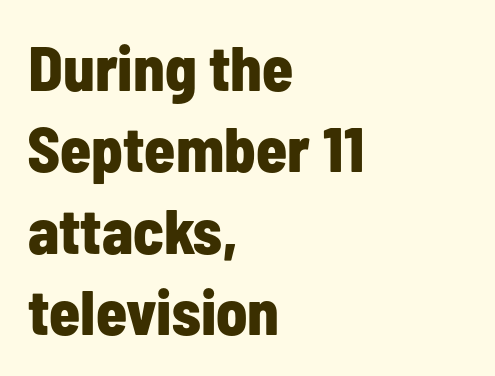
{"serif": "no", "italic": "no", "bold": "yes", "weight": "bold", "width": "condensed", "stroke_contrast": "low", "x_height": "medium", "monospaced": "no", "underline": "no", "align": "left", "line_spacing": "normal", "line_spacing_ratio": 1.29, "letter_spacing": "normal", "letter_spacing_em": 0.0, "glyph_px": 63}
